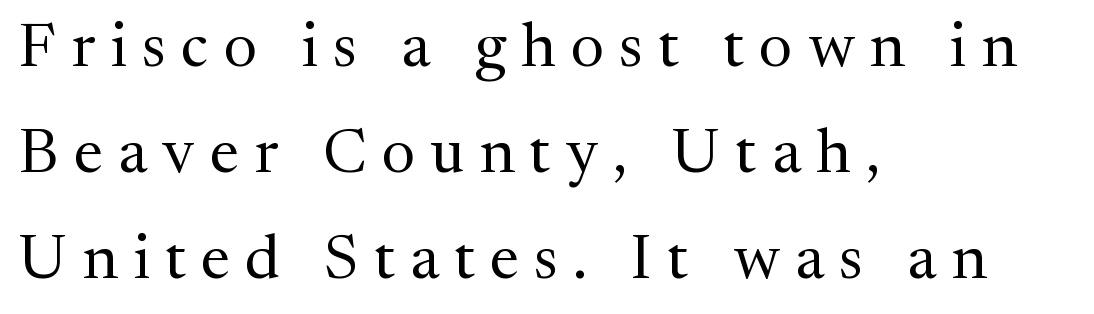
Q: Is the text bold? A: No.
Q: Is the text italic (slanted)? A: No, it is upright.
Q: Is the typeface a serif or a sans-serif typeface? A: Serif.
Q: Is the text underlined? A: No.
Q: How is the paragraph aligned? A: Left-aligned.
Q: Is the spacing between letters normal or unusually wide? A: Unusually wide.
Q: Is the spacing between lines tight, normal or loose? A: Normal.
Q: Width (condensed, normal, or wide)? A: Normal.
Q: Stroke contrast? A: Medium.
Q: x-height? A: Medium.
Q: Monospaced? A: No.
